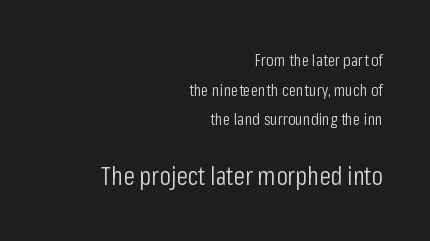
{"italic": "no", "bold": "no", "underline": "no", "align": "right", "line_spacing_ratio": 1.75, "letter_spacing": "normal", "letter_spacing_em": 0.0, "larger_block": "second", "size_ratio": 1.53, "glyph_px": 26}
